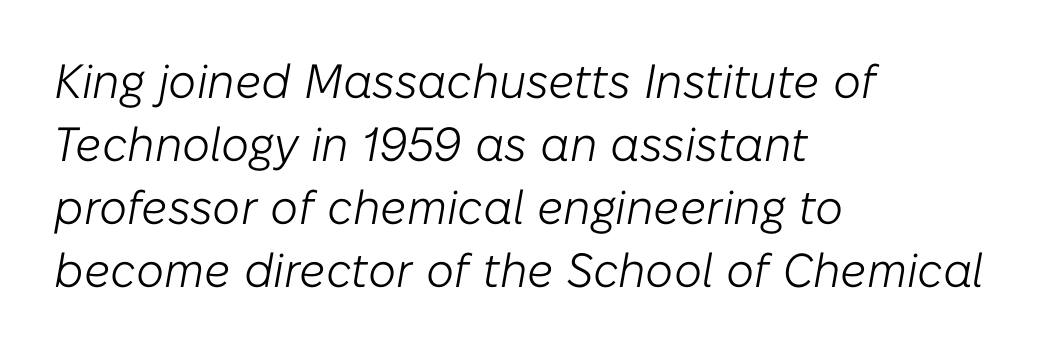
The image shows 48 px light type, italic (leaning right); set left-aligned, normal line spacing (1.31x), normal letter spacing, not underlined; low stroke contrast and a medium x-height.
